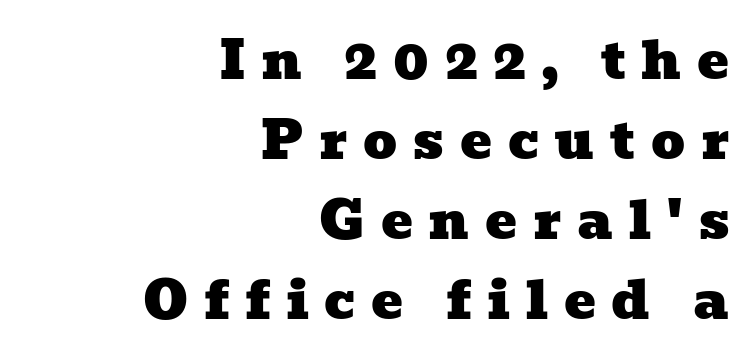
Q: Is the typeface a serif or a sans-serif typeface? A: Serif.
Q: Is the text underlined? A: No.
Q: How is the paragraph aligned? A: Right-aligned.
Q: Is the spacing between letters normal or unusually wide? A: Unusually wide.
Q: Is the spacing between lines tight, normal or loose? A: Normal.
Q: Width (condensed, normal, or wide)? A: Wide.
Q: Stroke contrast? A: Low.
Q: x-height? A: Medium.
Q: Monospaced? A: No.
